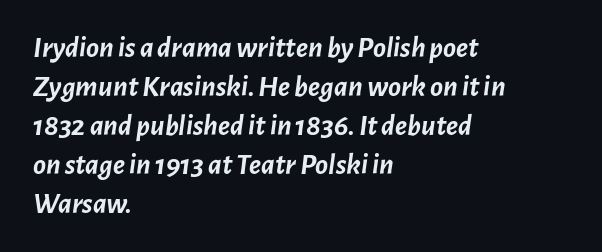
Q: Is the text bold? A: Yes.
Q: Is the text italic (slanted)? A: Yes, it leans right by about 7 degrees.
Q: Is the text underlined? A: No.
Q: How is the paragraph aligned? A: Left-aligned.
Q: Is the spacing between letters normal or unusually wide? A: Normal.
Q: Is the spacing between lines tight, normal or loose? A: Normal.
Q: Width (condensed, normal, or wide)? A: Normal.
Q: Stroke contrast? A: Low.
Q: x-height? A: Medium.
Q: Monospaced? A: No.
